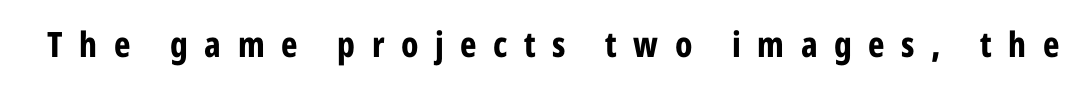
Q: Is the text bold? A: Yes.
Q: Is the text italic (slanted)? A: No, it is upright.
Q: Is the typeface a serif or a sans-serif typeface? A: Sans-serif.
Q: Is the text underlined? A: No.
Q: Is the spacing between letters normal or unusually wide? A: Unusually wide.
Q: Width (condensed, normal, or wide)? A: Condensed.
Q: Stroke contrast? A: Low.
Q: x-height? A: Medium.
Q: Monospaced? A: No.
